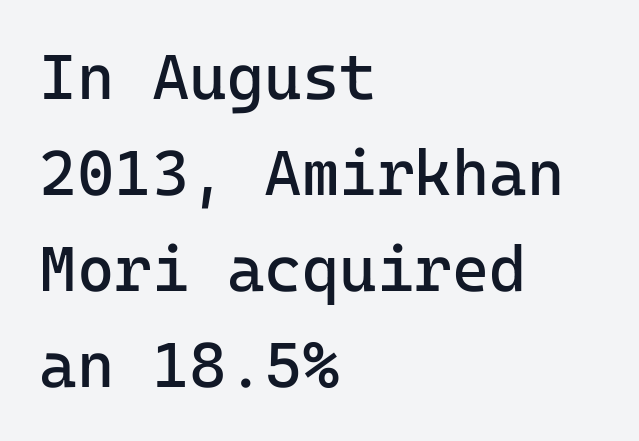
Q: Is the text bold? A: No.
Q: Is the text italic (slanted)? A: No, it is upright.
Q: Is the typeface a serif or a sans-serif typeface? A: Sans-serif.
Q: Is the text underlined? A: No.
Q: How is the paragraph aligned? A: Left-aligned.
Q: Is the spacing between letters normal or unusually wide? A: Normal.
Q: Is the spacing between lines tight, normal or loose? A: Normal.
Q: Width (condensed, normal, or wide)? A: Normal.
Q: Stroke contrast? A: Low.
Q: x-height? A: Medium.
Q: Monospaced? A: Yes.
